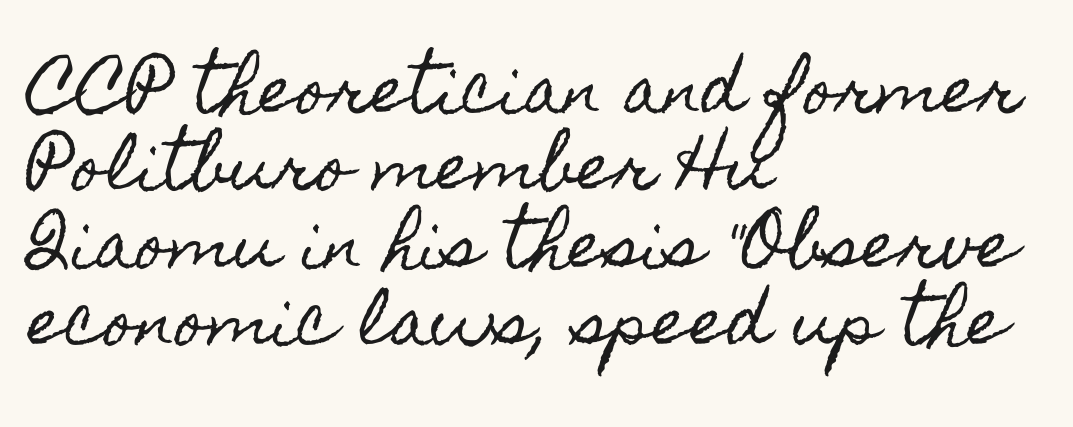
The image shows 63 px condensed type; set left-aligned, line spacing 1.23x, normal letter spacing, not underlined; a small x-height.
